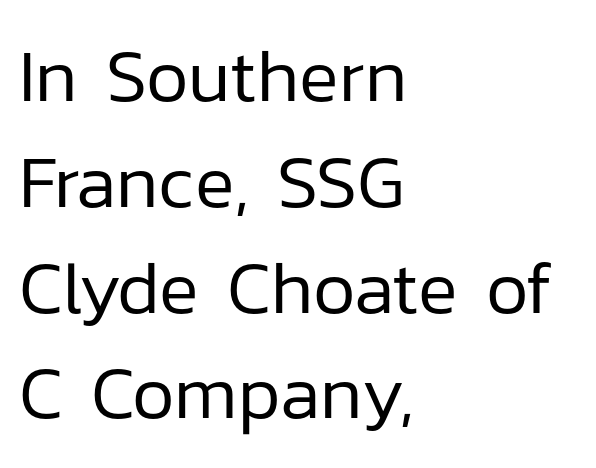
The image shows 74 px regular-weight sans-serif type, upright; set left-aligned, normal line spacing (1.43x), normal letter spacing, not underlined; low stroke contrast and a medium x-height.
